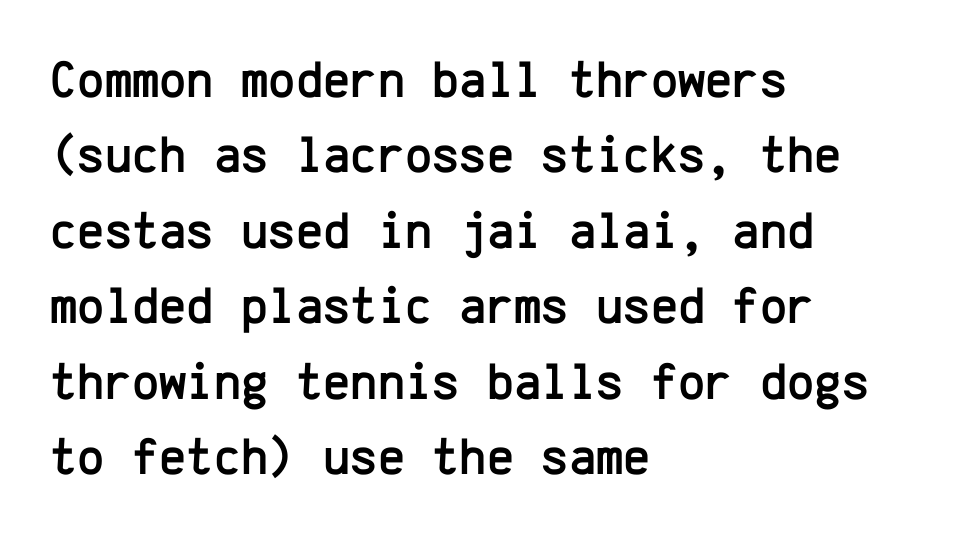
The image shows 52 px sans-serif type, upright, monospaced; set left-aligned, normal line spacing (1.45x), normal letter spacing, not underlined; low stroke contrast and a medium x-height.
